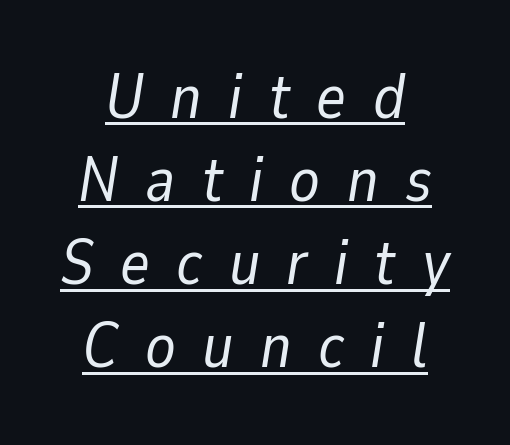
Q: Is the text bold? A: No.
Q: Is the text italic (slanted)? A: Yes, it leans right by about 9 degrees.
Q: Is the text underlined? A: Yes.
Q: Is the spacing between letters normal or unusually wide? A: Unusually wide.
Q: Is the spacing between lines tight, normal or loose? A: Normal.
Q: Width (condensed, normal, or wide)? A: Normal.
Q: Stroke contrast? A: Low.
Q: x-height? A: Medium.
Q: Monospaced? A: No.
